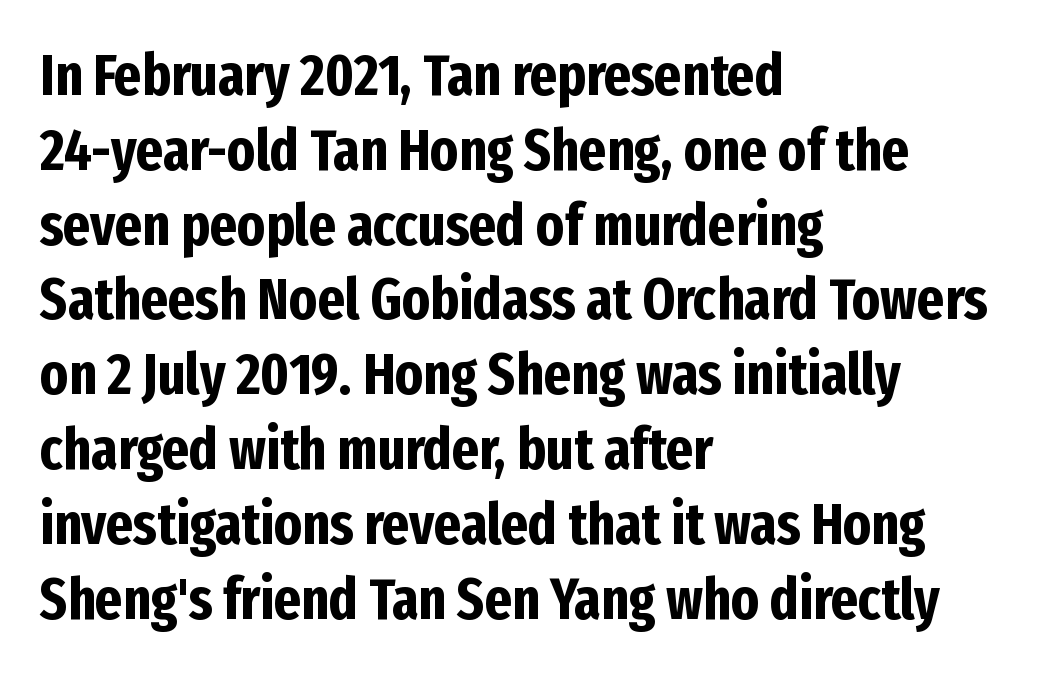
{"serif": "no", "italic": "no", "bold": "yes", "weight": "bold", "width": "condensed", "stroke_contrast": "low", "x_height": "medium", "monospaced": "no", "underline": "no", "align": "left", "line_spacing": "normal", "line_spacing_ratio": 1.29, "letter_spacing": "normal", "letter_spacing_em": 0.0, "glyph_px": 58}
